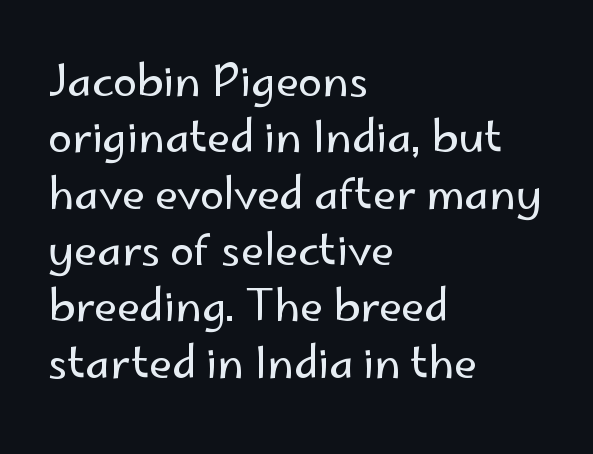
{"serif": "no", "italic": "no", "bold": "no", "weight": "regular", "width": "normal", "stroke_contrast": "low", "x_height": "small", "monospaced": "no", "underline": "no", "align": "left", "line_spacing": "normal", "line_spacing_ratio": 1.31, "letter_spacing": "normal", "letter_spacing_em": 0.0, "glyph_px": 43}
